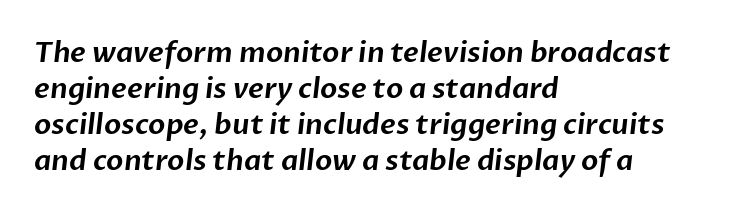
Q: Is the typeface a serif or a sans-serif typeface? A: Sans-serif.
Q: Is the text underlined? A: No.
Q: How is the paragraph aligned? A: Left-aligned.
Q: Is the spacing between letters normal or unusually wide? A: Normal.
Q: Is the spacing between lines tight, normal or loose? A: Normal.
Q: Width (condensed, normal, or wide)? A: Normal.
Q: Stroke contrast? A: Low.
Q: x-height? A: Medium.
Q: Monospaced? A: No.
